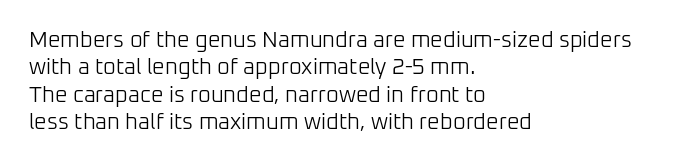
The image shows 22 px text type, upright; set left-aligned, normal line spacing (1.25x), normal letter spacing, not underlined.
